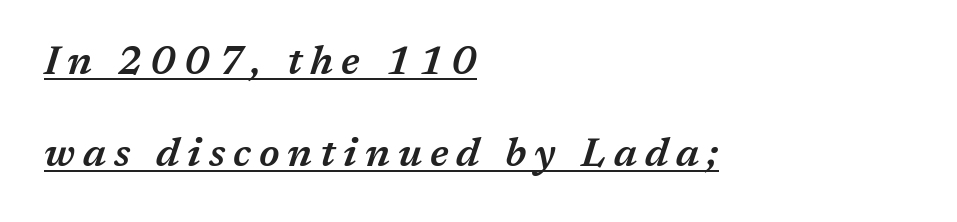
Reading down the block, your eye returns to a fixed left position each line. Leading: increased. Tracking here is generous; glyphs stand well apart from one another. Look at the stroke-to-counter ratio: somewhat heavy, a semibold. This sample has the flowing, uneven cadence of proportional lettering.
